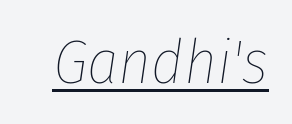
{"italic": "yes", "lean": "right", "slant_degrees": 8, "bold": "no", "weight": "thin", "width": "condensed", "stroke_contrast": "low", "x_height": "medium", "monospaced": "no", "underline": "yes", "letter_spacing": "normal", "letter_spacing_em": 0.0, "glyph_px": 63}
